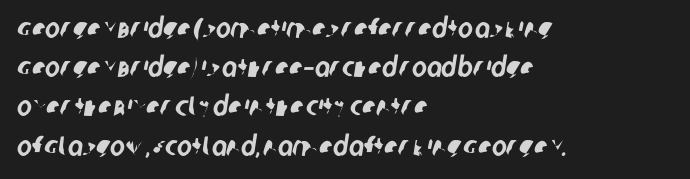
The image shows 28 px condensed sans-serif type; set left-aligned, normal line spacing (1.4x), normal letter spacing, not underlined; low stroke contrast and a large x-height.
